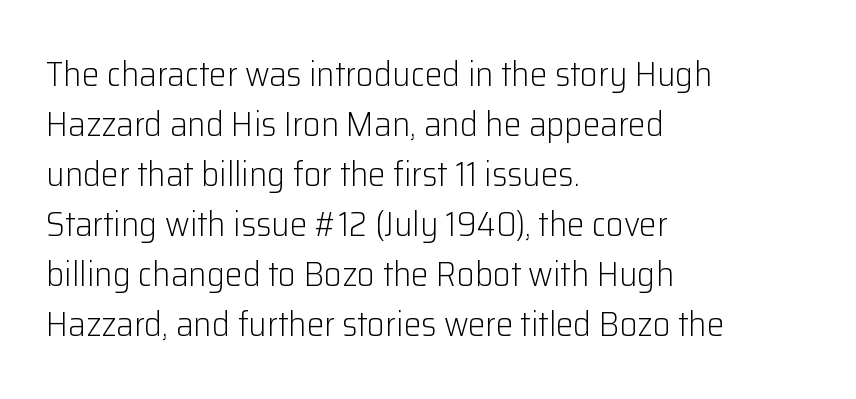
Q: Is the text bold? A: No.
Q: Is the text italic (slanted)? A: No, it is upright.
Q: Is the typeface a serif or a sans-serif typeface? A: Sans-serif.
Q: Is the text underlined? A: No.
Q: How is the paragraph aligned? A: Left-aligned.
Q: Is the spacing between letters normal or unusually wide? A: Normal.
Q: Is the spacing between lines tight, normal or loose? A: Normal.
Q: Width (condensed, normal, or wide)? A: Normal.
Q: Stroke contrast? A: Low.
Q: x-height? A: Medium.
Q: Monospaced? A: No.
